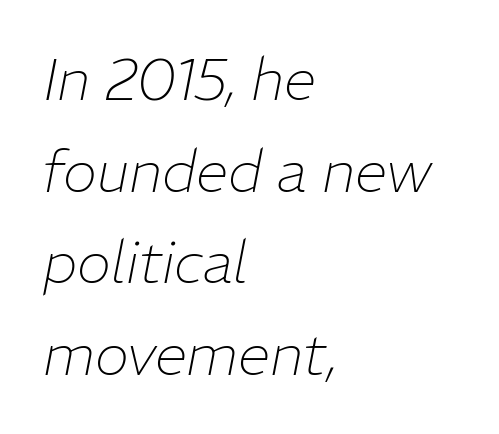
{"italic": "yes", "lean": "right", "slant_degrees": 11, "bold": "no", "weight": "thin", "width": "normal", "stroke_contrast": "low", "x_height": "medium", "monospaced": "no", "underline": "no", "align": "left", "line_spacing": "normal", "line_spacing_ratio": 1.58, "letter_spacing": "normal", "letter_spacing_em": 0.0, "glyph_px": 58}
